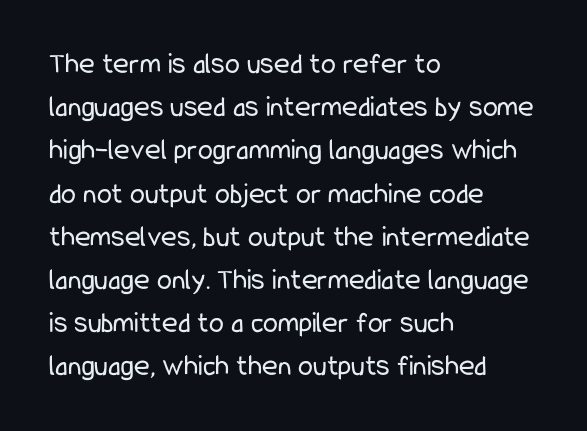
{"serif": "no", "italic": "no", "bold": "no", "weight": "regular", "width": "condensed", "stroke_contrast": "low", "x_height": "medium", "monospaced": "no", "underline": "no", "align": "left", "line_spacing": "normal", "line_spacing_ratio": 1.44, "letter_spacing": "normal", "letter_spacing_em": 0.0, "glyph_px": 30}
